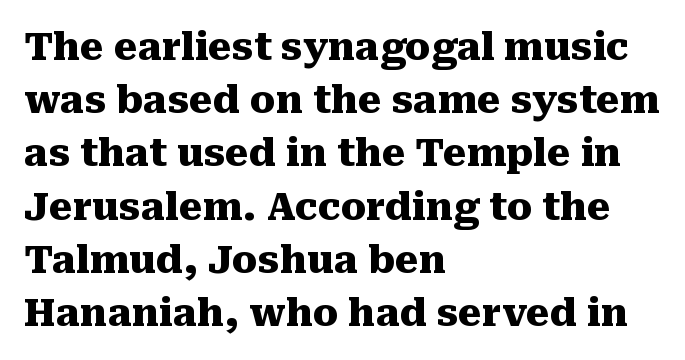
The image shows 38 px heavy serif type, upright; set left-aligned, normal line spacing (1.4x), normal letter spacing, not underlined; medium stroke contrast and a medium x-height.
